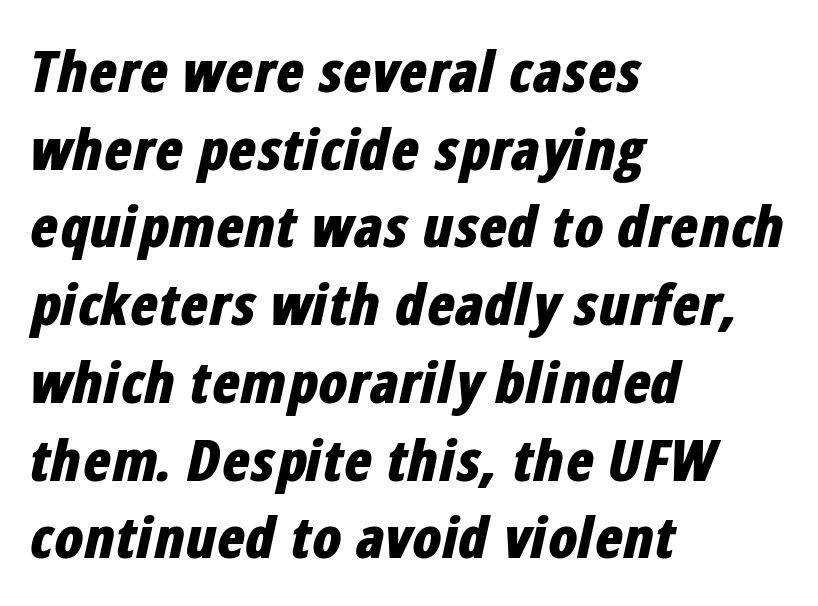
The image shows 58 px bold, condensed type, italic (leaning right); set left-aligned, normal line spacing (1.34x), normal letter spacing, not underlined; low stroke contrast and a medium x-height.
